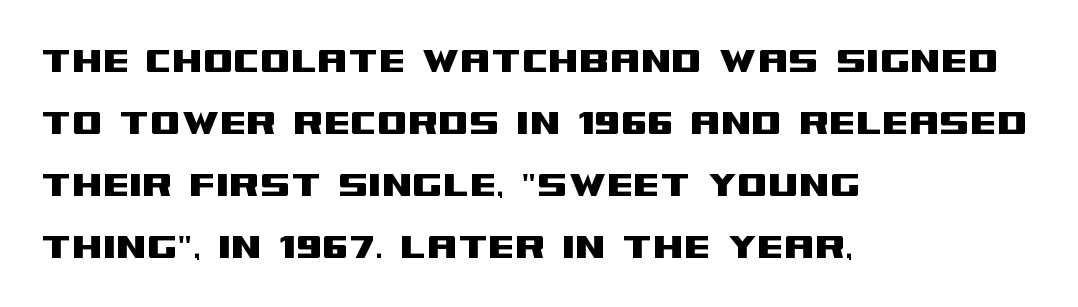
The image shows 44 px wide sans-serif type, upright; set left-aligned, normal line spacing (1.41x), normal letter spacing, not underlined; medium stroke contrast and a large x-height.
